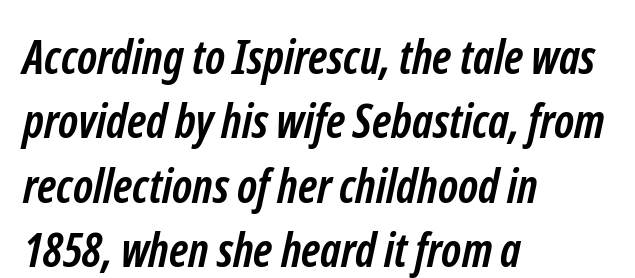
Q: Is the text bold? A: Yes.
Q: Is the typeface a serif or a sans-serif typeface? A: Sans-serif.
Q: Is the text underlined? A: No.
Q: How is the paragraph aligned? A: Left-aligned.
Q: Is the spacing between letters normal or unusually wide? A: Normal.
Q: Is the spacing between lines tight, normal or loose? A: Normal.
Q: Width (condensed, normal, or wide)? A: Condensed.
Q: Stroke contrast? A: Low.
Q: x-height? A: Medium.
Q: Monospaced? A: No.
